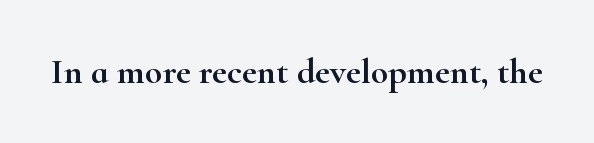
The image shows 36 px wide serif type, upright; set normal letter spacing, not underlined; high stroke contrast and a small x-height.
